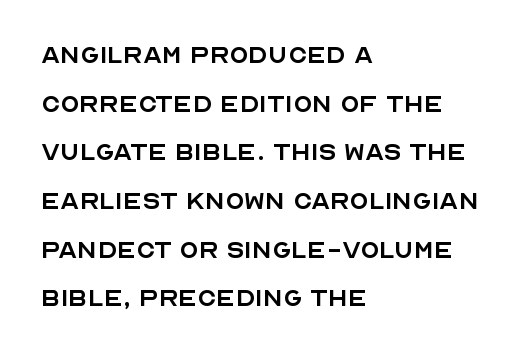
The image shows 31 px regular-weight sans-serif type, upright; set left-aligned, normal line spacing (1.57x), normal letter spacing, not underlined; a large x-height.
